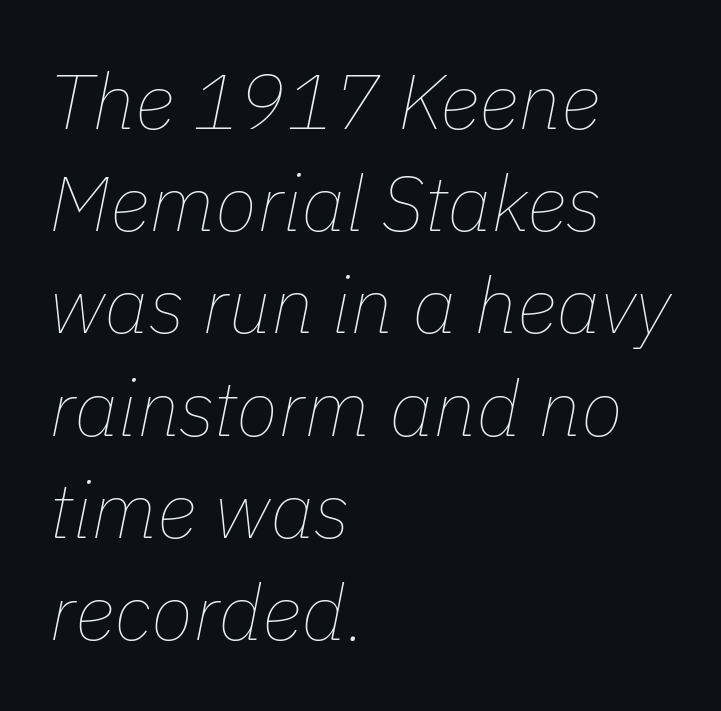
Q: Is the text bold? A: No.
Q: Is the text italic (slanted)? A: Yes, it leans right by about 11 degrees.
Q: Is the text underlined? A: No.
Q: How is the paragraph aligned? A: Left-aligned.
Q: Is the spacing between letters normal or unusually wide? A: Normal.
Q: Is the spacing between lines tight, normal or loose? A: Normal.
Q: Width (condensed, normal, or wide)? A: Normal.
Q: Stroke contrast? A: Low.
Q: x-height? A: Medium.
Q: Monospaced? A: No.
